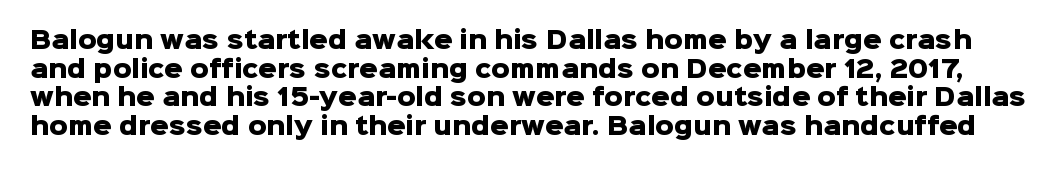
Q: Is the text bold? A: Yes.
Q: Is the text italic (slanted)? A: No, it is upright.
Q: Is the text underlined? A: No.
Q: Is the spacing between letters normal or unusually wide? A: Normal.
